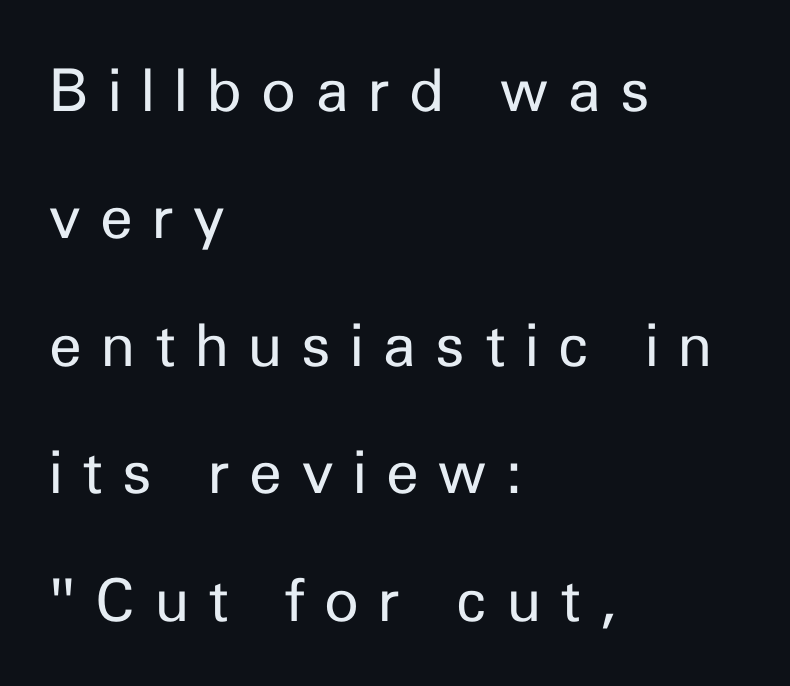
{"serif": "no", "italic": "no", "bold": "no", "weight": "regular", "width": "normal", "stroke_contrast": "low", "x_height": "medium", "monospaced": "no", "underline": "no", "align": "left", "line_spacing": "loose", "line_spacing_ratio": 2.16, "letter_spacing": "wide", "letter_spacing_em": 0.33, "glyph_px": 59}
